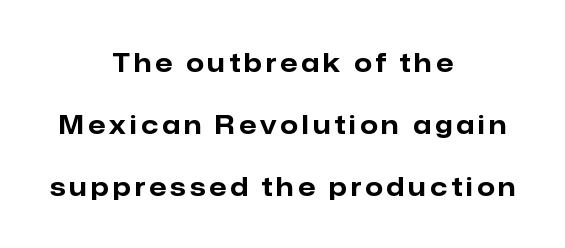
{"italic": "no", "bold": "yes", "underline": "no", "align": "center", "line_spacing": "loose", "line_spacing_ratio": 2.48, "glyph_px": 25}
